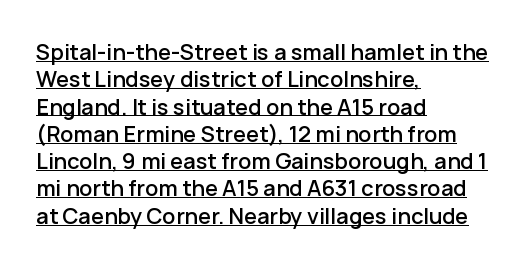
The image shows 22 px text type, upright; set left-aligned, line spacing 1.24x, normal letter spacing, underlined.
